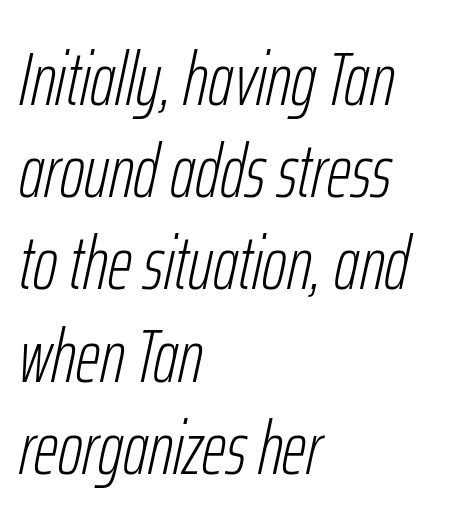
{"italic": "yes", "lean": "right", "slant_degrees": 12, "bold": "no", "weight": "light", "width": "condensed", "stroke_contrast": "low", "x_height": "medium", "monospaced": "no", "underline": "no", "align": "left", "line_spacing_ratio": 1.23, "letter_spacing": "normal", "letter_spacing_em": 0.0, "glyph_px": 75}
